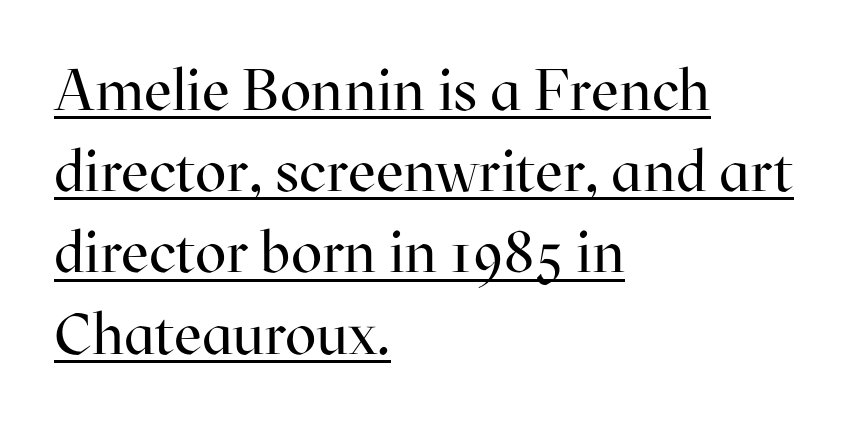
Q: Is the text bold? A: No.
Q: Is the text italic (slanted)? A: No, it is upright.
Q: Is the typeface a serif or a sans-serif typeface? A: Serif.
Q: Is the text underlined? A: Yes.
Q: How is the paragraph aligned? A: Left-aligned.
Q: Is the spacing between letters normal or unusually wide? A: Normal.
Q: Is the spacing between lines tight, normal or loose? A: Normal.
Q: Width (condensed, normal, or wide)? A: Normal.
Q: Stroke contrast? A: High.
Q: x-height? A: Medium.
Q: Monospaced? A: No.
